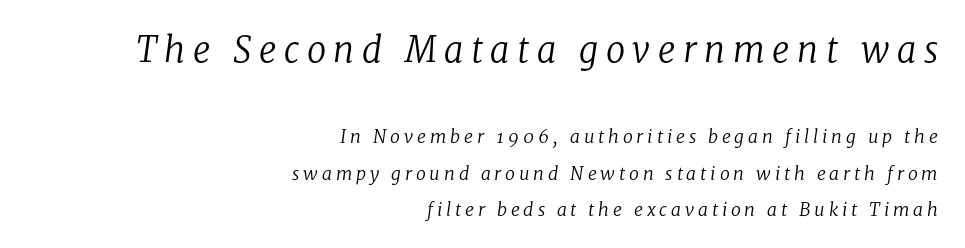
The image shows 35 px regular-weight serif type, italic (leaning right); set right-aligned, loose line spacing (2.01x), unusually wide letter spacing (+0.21 em), not underlined; the first (top) block is 1.94x larger; low stroke contrast and a medium x-height.
